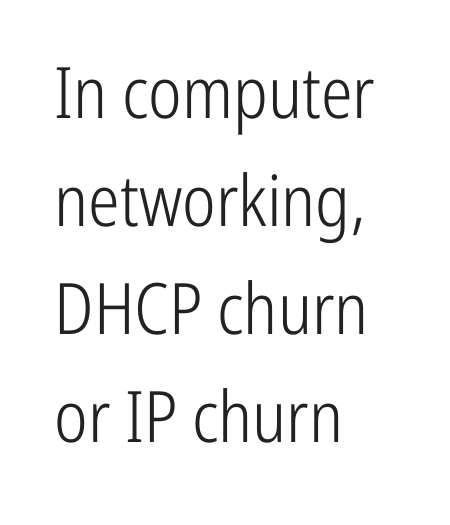
Observe the absence of serifs on each vertical stroke in this sample. These lines are rendered in a variable-pitch font. This rendering leaves character spacing at its baseline value. The letters stand upright; this is a roman face. The block of text has a typical density, with ordinary space between rows.
